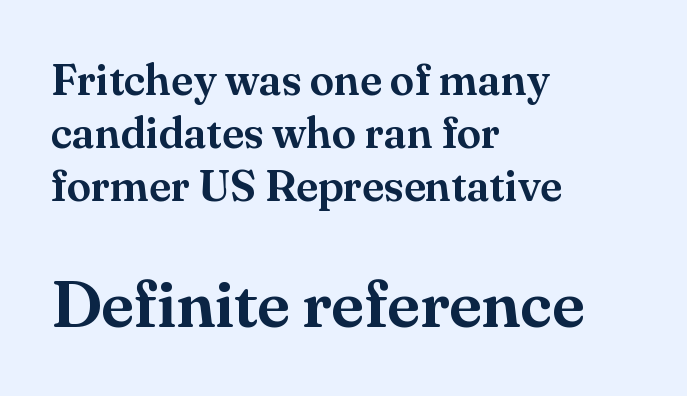
{"serif": "yes", "italic": "no", "width": "normal", "stroke_contrast": "medium", "x_height": "small", "monospaced": "no", "underline": "no", "align": "left", "line_spacing_ratio": 1.2, "letter_spacing": "normal", "letter_spacing_em": 0.0, "larger_block": "second", "size_ratio": 1.5, "glyph_px": 66}
